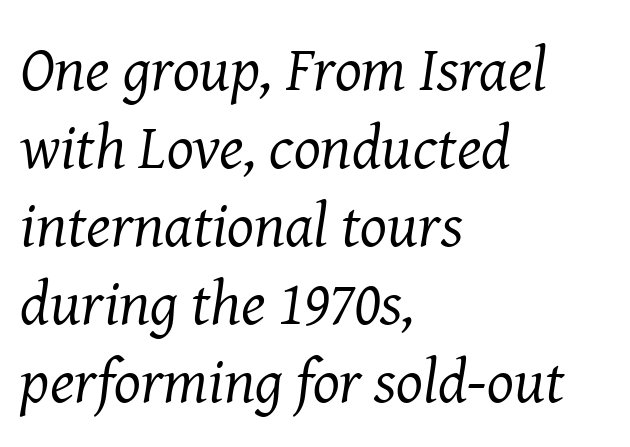
The image shows 63 px regular-weight serif type, italic (leaning right); set left-aligned, line spacing 1.24x, normal letter spacing, not underlined; medium stroke contrast and a medium x-height.
